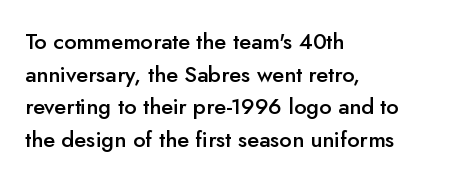
{"italic": "no", "bold": "semi", "underline": "no", "align": "left", "line_spacing": "normal", "line_spacing_ratio": 1.48, "letter_spacing": "normal", "letter_spacing_em": 0.0, "glyph_px": 22}
